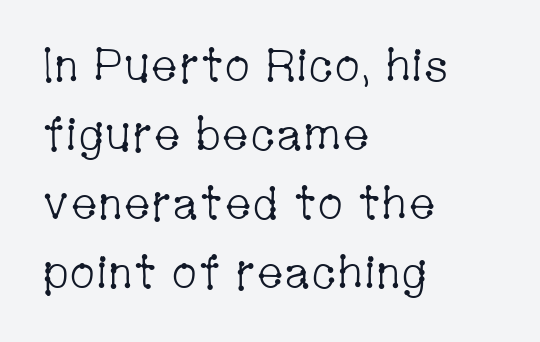
The image shows 46 px light, condensed serif type, upright; set left-aligned, normal line spacing (1.5x), normal letter spacing, not underlined; low stroke contrast and a medium x-height.
